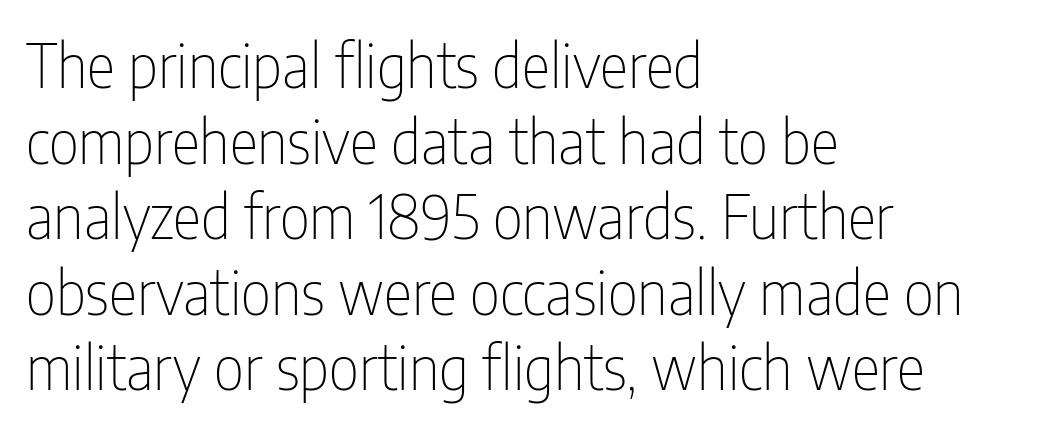
The image shows 60 px thin, condensed sans-serif type, upright; set left-aligned, normal line spacing (1.26x), normal letter spacing, not underlined; low stroke contrast and a medium x-height.
